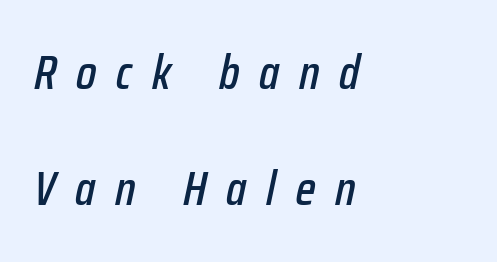
Tracking value appears strongly positive — letters spread wide. The lines are quadded left. The face used here has a pronounced slope to its letters. Notice the wide empty band between every row — that's loose leading.
